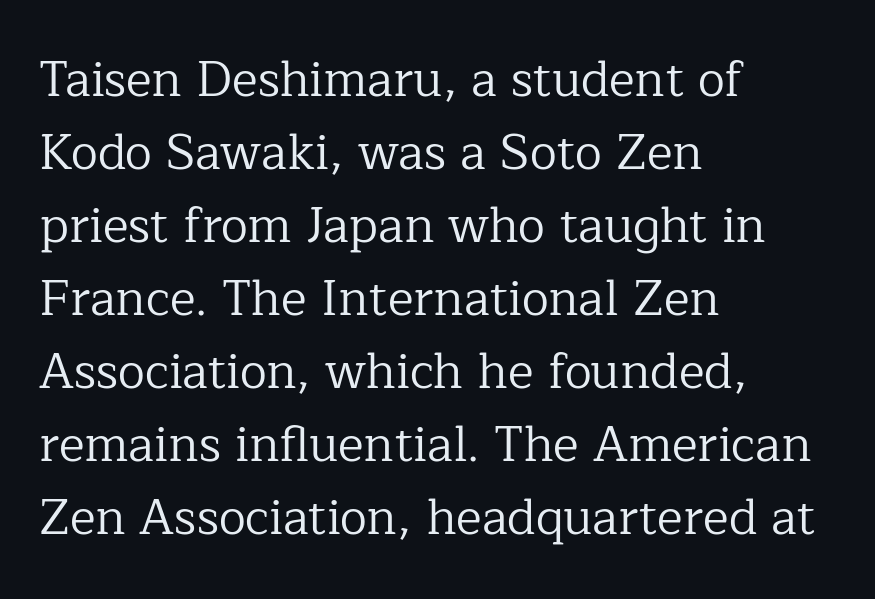
The image shows 49 px regular-weight serif type, upright; set left-aligned, normal line spacing (1.49x), normal letter spacing, not underlined; low stroke contrast and a medium x-height.
